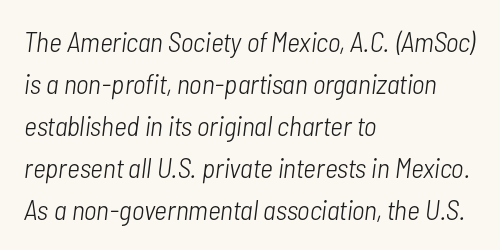
This block has exactly the height ordinary leading produces. Is the type slanted? Yes — the strokes lean at a clear angle. Notice how the passage keeps a crisp vertical edge on the left only. The specimen omits any rule beneath the text block's lines. Think of a printed novel: that variable character pitch is what you see here. The horizontal fit of the characters is conventional and even.
